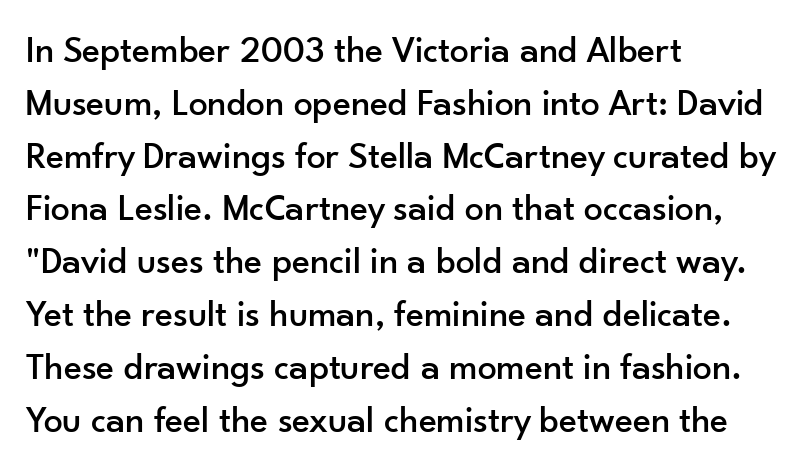
{"serif": "no", "italic": "no", "width": "normal", "stroke_contrast": "low", "x_height": "small", "monospaced": "no", "underline": "no", "align": "left", "line_spacing": "normal", "line_spacing_ratio": 1.39, "letter_spacing": "normal", "letter_spacing_em": 0.0, "glyph_px": 38}
